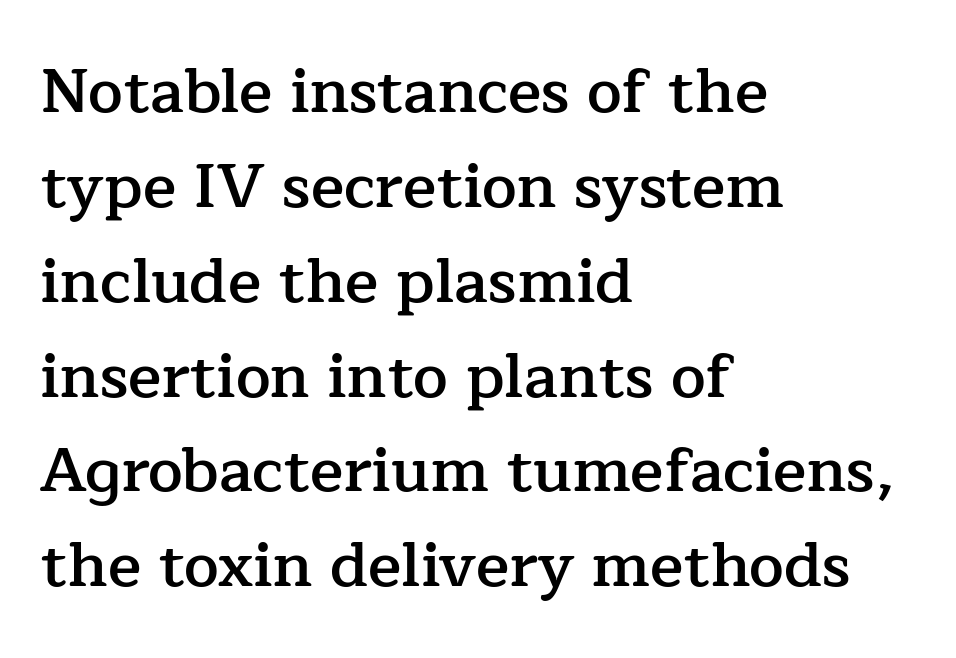
The image shows 62 px semibold serif type, upright; set left-aligned, normal line spacing (1.53x), normal letter spacing, not underlined; low stroke contrast and a medium x-height.
